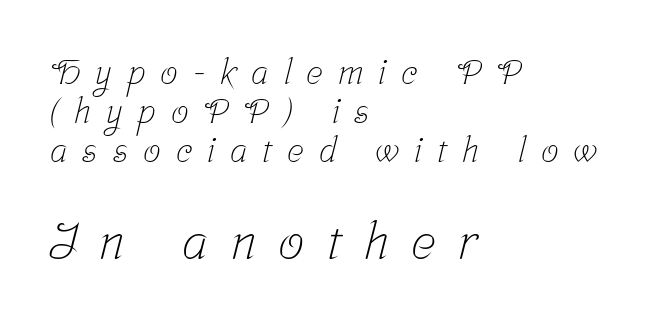
Every row of glyphs begins at an identical x-position on the left. The space between consecutive lines is stingy. These lines are rendered in a variable-pitch font. Quick note: underline off. Observe the serifs anchoring each vertical stroke in this sample.
